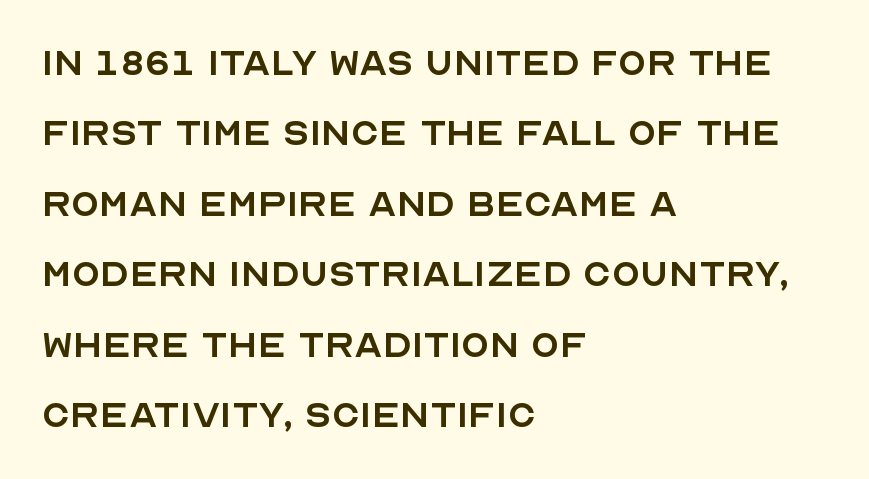
Q: Is the text bold? A: No.
Q: Is the text italic (slanted)? A: No, it is upright.
Q: Is the typeface a serif or a sans-serif typeface? A: Sans-serif.
Q: Is the text underlined? A: No.
Q: How is the paragraph aligned? A: Left-aligned.
Q: Is the spacing between letters normal or unusually wide? A: Normal.
Q: Is the spacing between lines tight, normal or loose? A: Normal.
Q: Width (condensed, normal, or wide)? A: Normal.
Q: x-height? A: Large.
Q: Monospaced? A: No.
